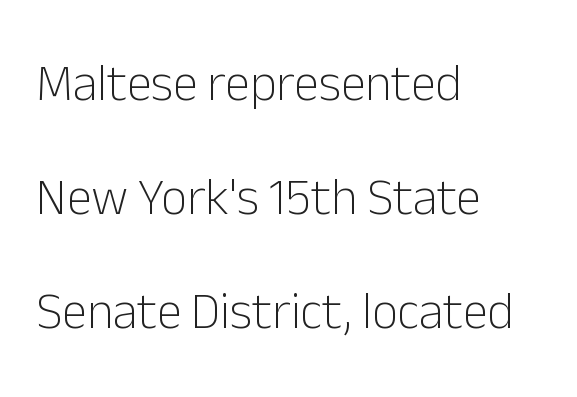
Q: Is the text bold? A: No.
Q: Is the text italic (slanted)? A: No, it is upright.
Q: Is the typeface a serif or a sans-serif typeface? A: Sans-serif.
Q: Is the text underlined? A: No.
Q: How is the paragraph aligned? A: Left-aligned.
Q: Is the spacing between letters normal or unusually wide? A: Normal.
Q: Is the spacing between lines tight, normal or loose? A: Loose.
Q: Width (condensed, normal, or wide)? A: Normal.
Q: Stroke contrast? A: Low.
Q: x-height? A: Medium.
Q: Monospaced? A: No.
